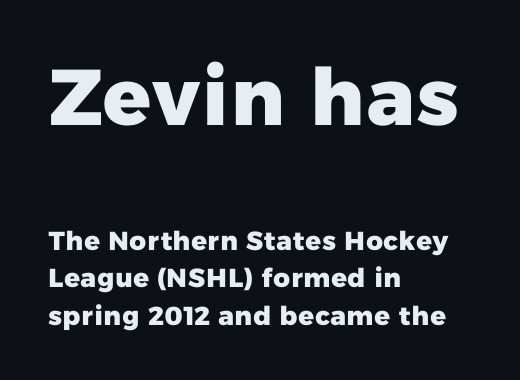
The image shows 79 px heavy sans-serif type; set left-aligned, normal line spacing (1.43x), normal letter spacing, not underlined; the first (top) block is 3.04x larger; low stroke contrast and a medium x-height.
